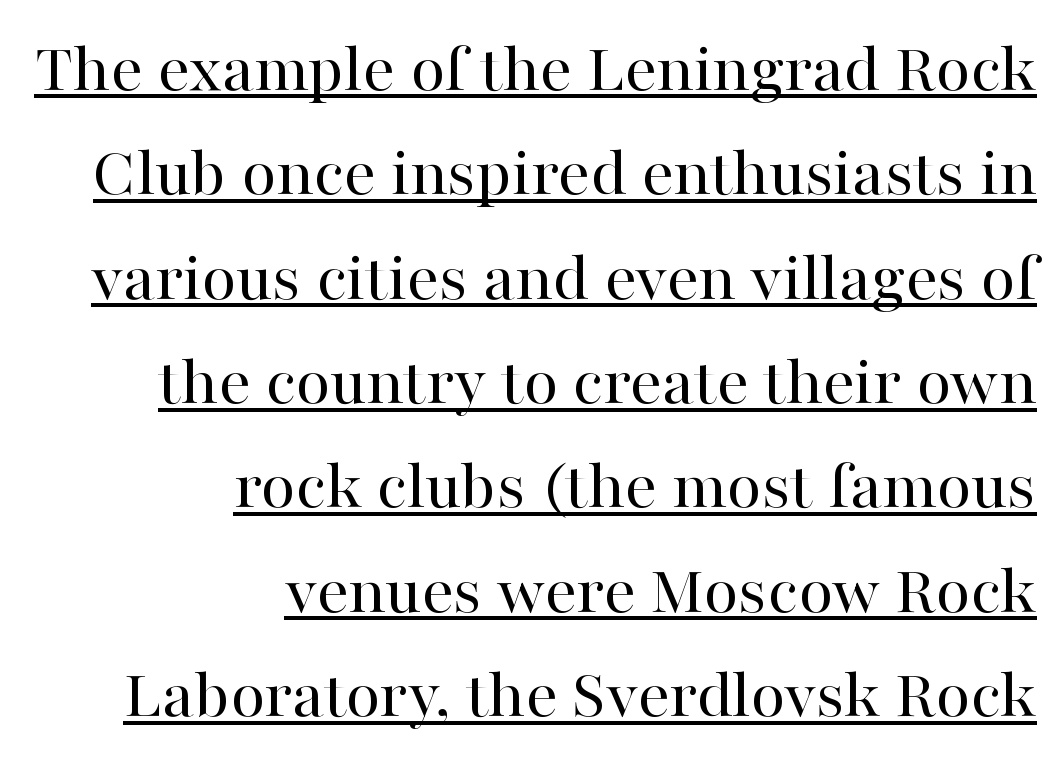
The image shows 71 px regular-weight serif type, upright; set right-aligned, normal line spacing (1.47x), normal letter spacing, underlined; high stroke contrast and a medium x-height.
